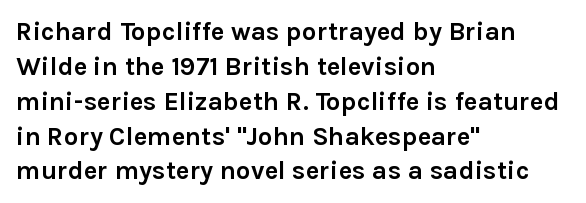
{"italic": "no", "bold": "yes", "underline": "no", "align": "left", "line_spacing": "normal", "line_spacing_ratio": 1.34, "letter_spacing": "normal", "letter_spacing_em": 0.0, "glyph_px": 26}
